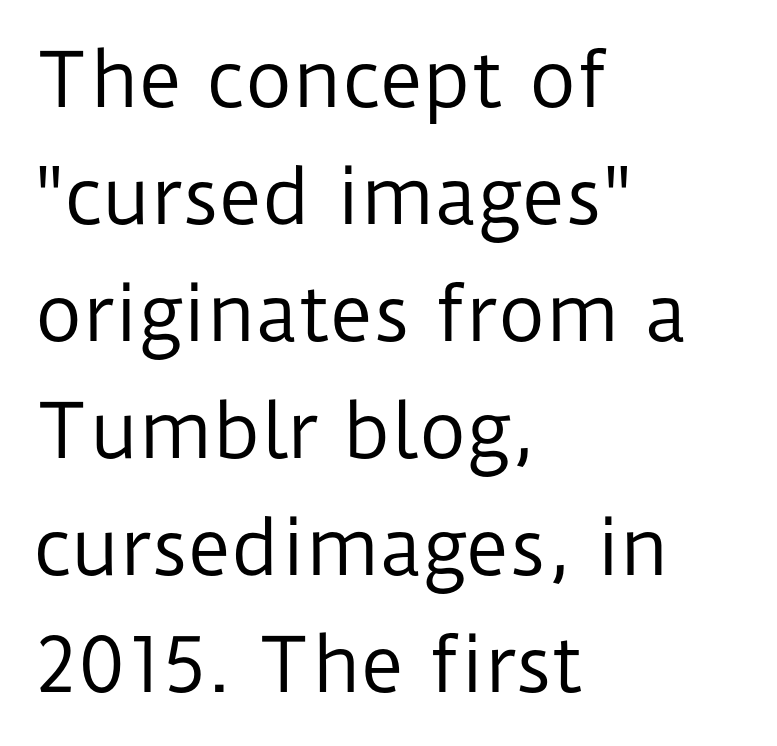
The image shows 74 px regular-weight sans-serif type, upright; set left-aligned, normal line spacing (1.58x), normal letter spacing, not underlined; low stroke contrast and a medium x-height.
